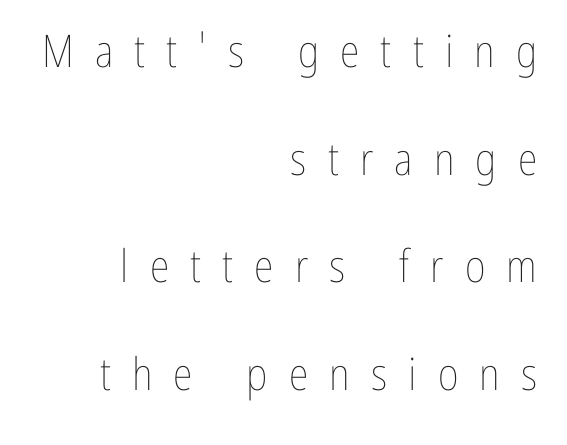
{"italic": "no", "bold": "no", "weight": "thin", "width": "condensed", "stroke_contrast": "low", "x_height": "medium", "monospaced": "no", "underline": "no", "align": "right", "line_spacing": "loose", "line_spacing_ratio": 2.39, "letter_spacing": "wide", "letter_spacing_em": 0.47, "glyph_px": 45}
